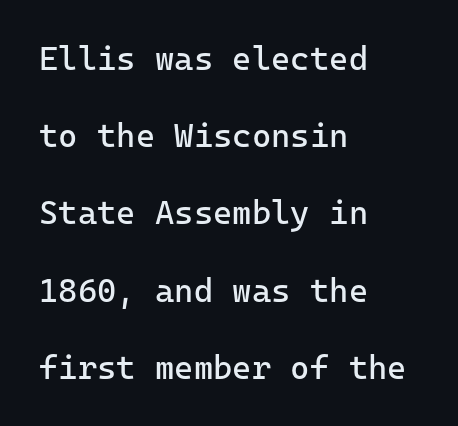
{"serif": "no", "italic": "no", "bold": "no", "weight": "regular", "width": "normal", "stroke_contrast": "low", "x_height": "medium", "monospaced": "yes", "underline": "no", "align": "left", "line_spacing": "loose", "line_spacing_ratio": 2.34, "letter_spacing": "normal", "letter_spacing_em": 0.0, "glyph_px": 33}
